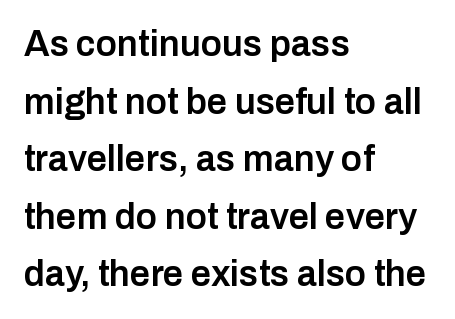
Looks like regular typesetting: each glyph gets only the width it needs. Alignment: flush left. Descenders are the only things crossing below the line. The type family on display is of the sans-serif kind. These words are printed semibold, heavier than regular yet not bold.
